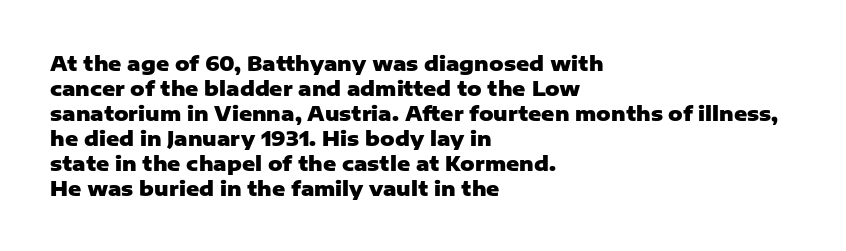
The image shows 20 px bold type, upright; set left-aligned, normal line spacing (1.25x), normal letter spacing, not underlined.
